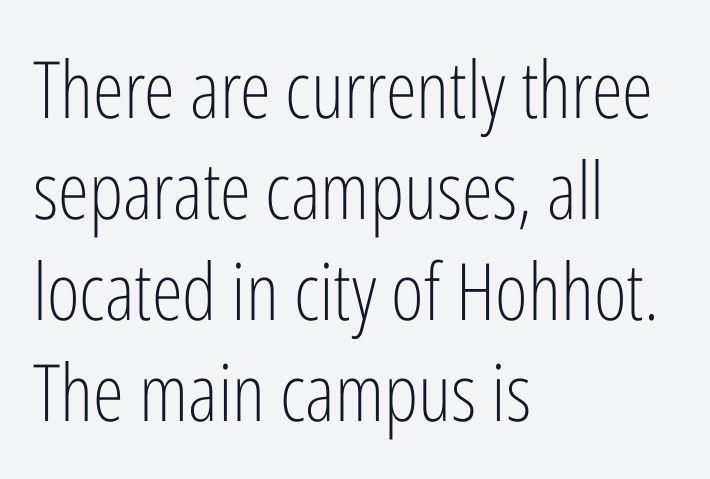
Short and long lines alike share a common starting point at left. Italic? Not at all — the glyphs are vertical. Ink coverage per letter is moderate at most. Is the letter spacing exaggerated? No — it looks like the ordinary default. Typographically, this falls in the sans-serif category. Underline: absent.
